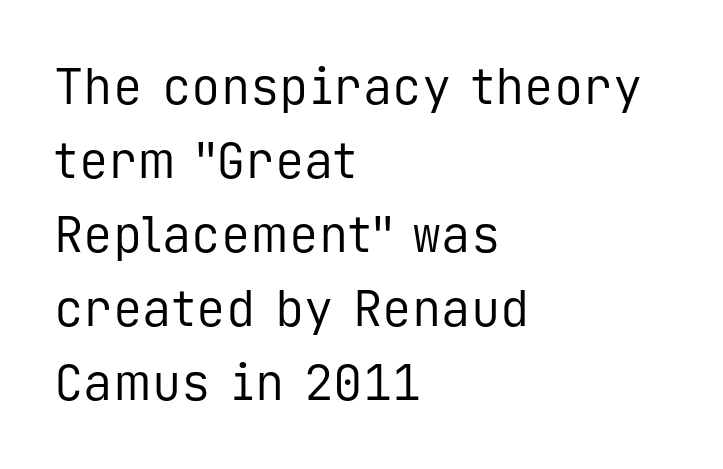
Leading matches the norm, producing a regular column. Nothing sits at the stroke ends, so this counts as sans-serif. Counters stay open thanks to moderate or lighter strokes. The paragraph has a hard left edge and a soft right edge.
